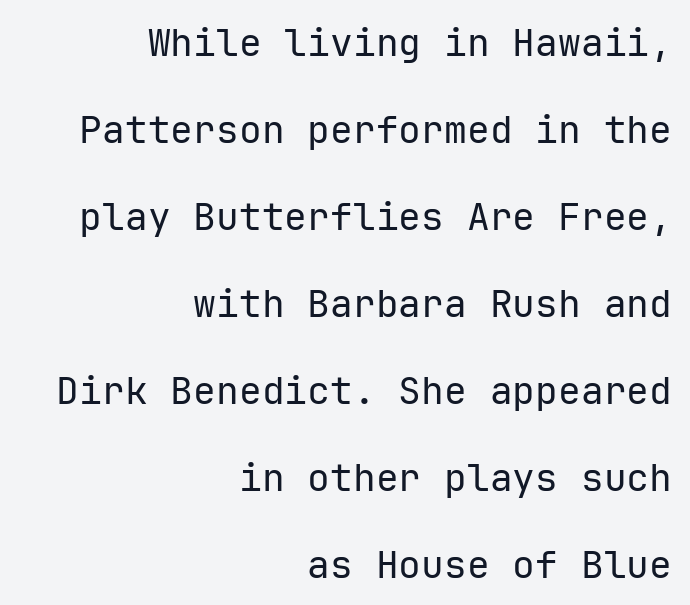
{"serif": "no", "italic": "no", "bold": "no", "weight": "regular", "width": "normal", "stroke_contrast": "low", "x_height": "medium", "monospaced": "yes", "underline": "no", "align": "right", "line_spacing": "loose", "line_spacing_ratio": 2.29, "letter_spacing": "normal", "letter_spacing_em": 0.0, "glyph_px": 38}
